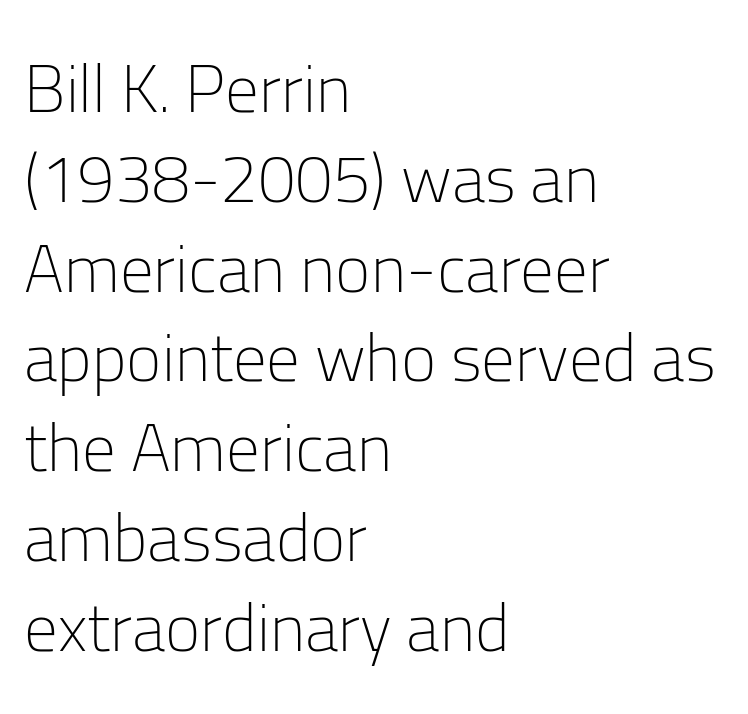
The cut favours lightness, reaching ordinary text weight at its darkest. When letters stand straight like this, we call the style roman or upright. Here the glyphs are tracked normally, forming tight word shapes. Note: no serifs on the glyphs. Compared with typical paragraphs, the rows here are spaced about the same.
